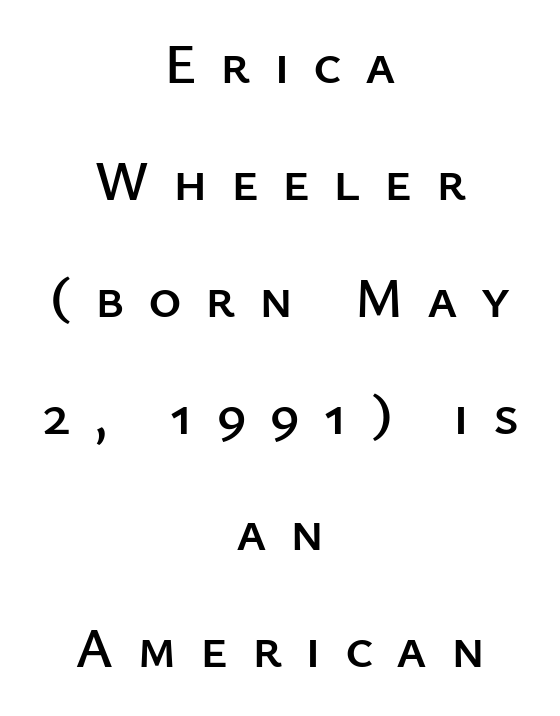
{"serif": "no", "italic": "no", "width": "normal", "stroke_contrast": "low", "x_height": "medium", "monospaced": "no", "underline": "no", "align": "center", "line_spacing": "loose", "line_spacing_ratio": 2.05, "letter_spacing": "wide", "letter_spacing_em": 0.41, "glyph_px": 57}
